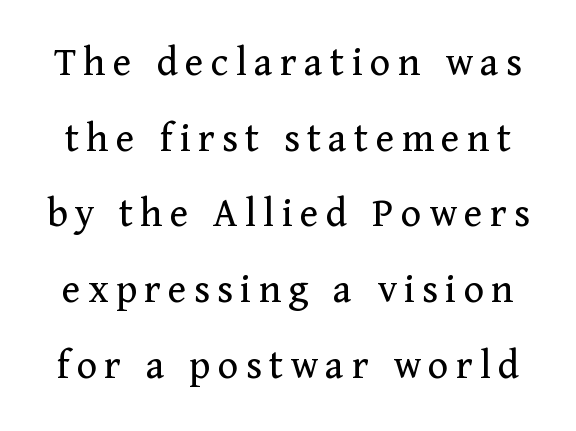
The image shows 43 px regular-weight serif type, upright; set line spacing 1.76x, not underlined; medium stroke contrast and a medium x-height.
